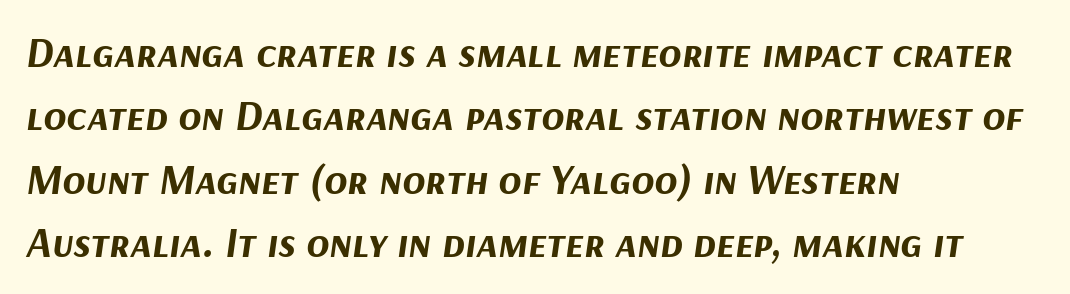
{"italic": "yes", "lean": "right", "slant_degrees": 9, "bold": "yes", "weight": "bold", "width": "normal", "stroke_contrast": "medium", "x_height": "medium", "monospaced": "no", "underline": "no", "align": "left", "line_spacing": "normal", "line_spacing_ratio": 1.51, "letter_spacing": "normal", "letter_spacing_em": 0.0, "glyph_px": 42}
